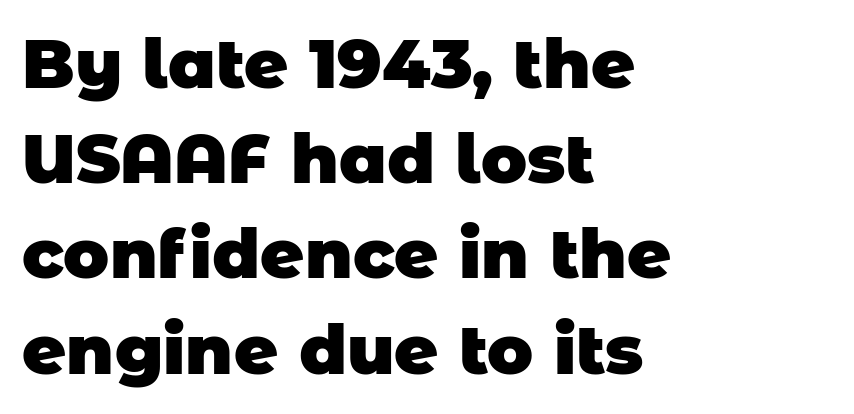
{"serif": "no", "bold": "yes", "weight": "heavy", "width": "normal", "stroke_contrast": "low", "x_height": "large", "monospaced": "no", "underline": "no", "align": "left", "line_spacing": "normal", "line_spacing_ratio": 1.4, "letter_spacing": "normal", "letter_spacing_em": 0.0, "glyph_px": 68}
